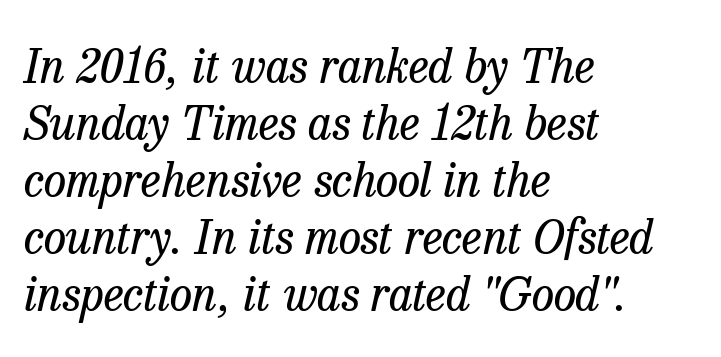
{"serif": "yes", "italic": "yes", "lean": "right", "slant_degrees": 13, "bold": "no", "weight": "regular", "width": "normal", "stroke_contrast": "low", "x_height": "medium", "monospaced": "no", "underline": "no", "align": "left", "line_spacing_ratio": 1.24, "letter_spacing": "normal", "letter_spacing_em": 0.0, "glyph_px": 46}
